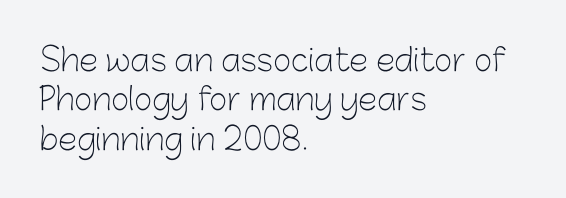
{"serif": "no", "italic": "no", "bold": "no", "weight": "light", "width": "normal", "stroke_contrast": "low", "x_height": "medium", "monospaced": "no", "underline": "no", "align": "left", "line_spacing": "normal", "line_spacing_ratio": 1.27, "letter_spacing": "normal", "letter_spacing_em": 0.0, "glyph_px": 31}
